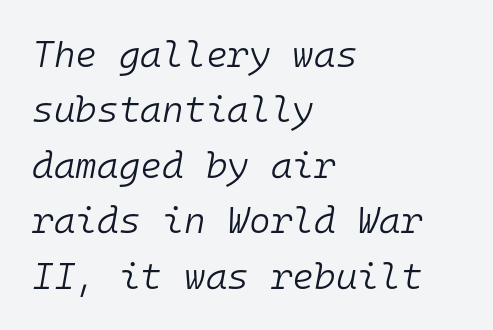
These lines are set flush left with a ragged right edge. Clear beneath every line of the passage. The face used here is monospaced, like something from a code editor. The tracking reads as untouched default to a designer's eye. Evenly set lines give the paragraph a standard silhouette.
